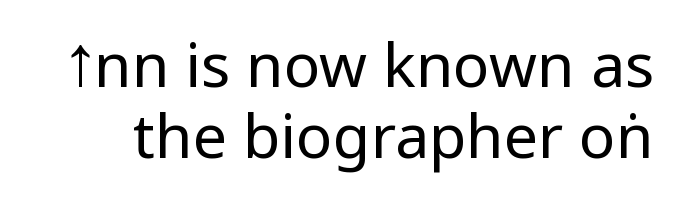
{"serif": "no", "italic": "no", "bold": "no", "weight": "regular", "width": "condensed", "stroke_contrast": "low", "x_height": "large", "monospaced": "no", "underline": "no", "line_spacing_ratio": 1.16, "letter_spacing": "normal", "letter_spacing_em": 0.0, "glyph_px": 61}
